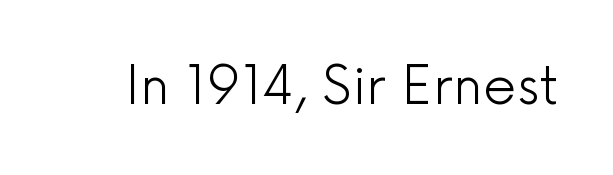
The image shows 53 px light sans-serif type, upright; set normal letter spacing, not underlined; a medium x-height.
